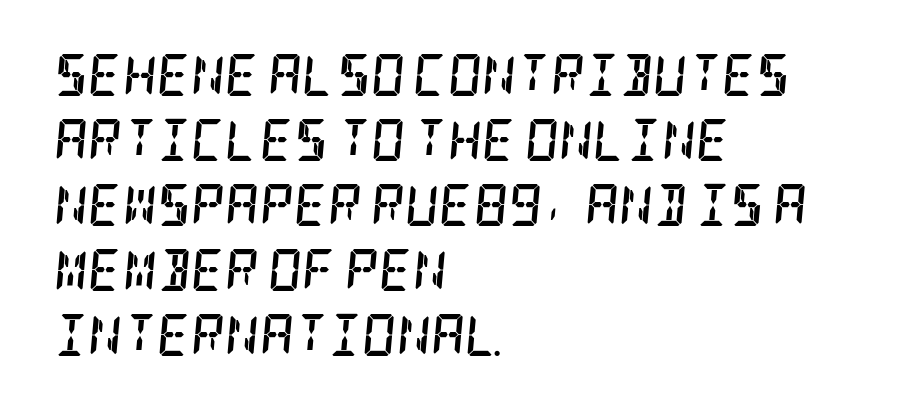
{"serif": "yes", "italic": "yes", "lean": "right", "slant_degrees": 5, "bold": "yes", "weight": "semibold", "width": "condensed", "stroke_contrast": "low", "x_height": "large", "underline": "no", "align": "left", "line_spacing": "normal", "line_spacing_ratio": 1.55, "letter_spacing": "normal", "letter_spacing_em": 0.0, "glyph_px": 42}
